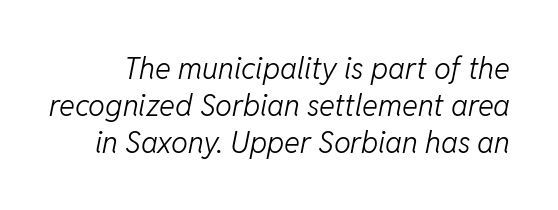
Q: Is the text bold? A: No.
Q: Is the text italic (slanted)? A: Yes, it leans right by about 11 degrees.
Q: Is the text underlined? A: No.
Q: Is the spacing between letters normal or unusually wide? A: Normal.
Q: Width (condensed, normal, or wide)? A: Normal.
Q: Stroke contrast? A: Low.
Q: x-height? A: Medium.
Q: Monospaced? A: No.
